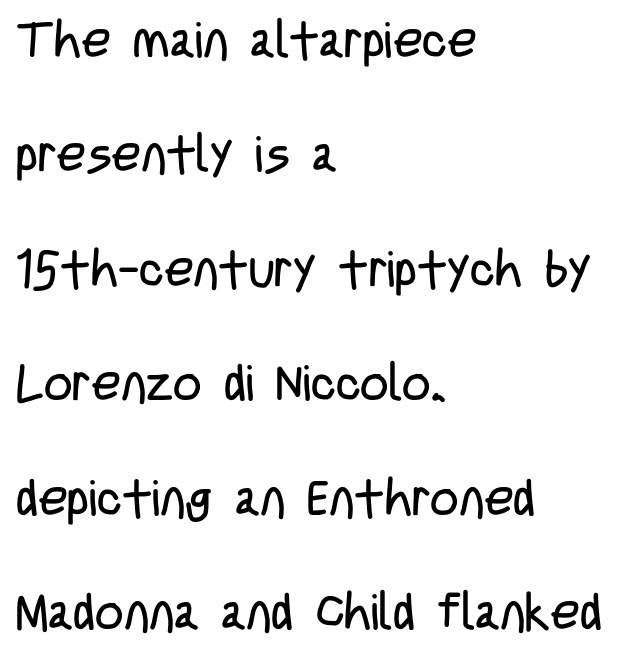
{"serif": "no", "italic": "no", "bold": "no", "weight": "regular", "width": "condensed", "stroke_contrast": "low", "x_height": "large", "monospaced": "no", "underline": "no", "align": "left", "line_spacing": "loose", "line_spacing_ratio": 2.29, "letter_spacing": "normal", "letter_spacing_em": 0.0, "glyph_px": 50}
